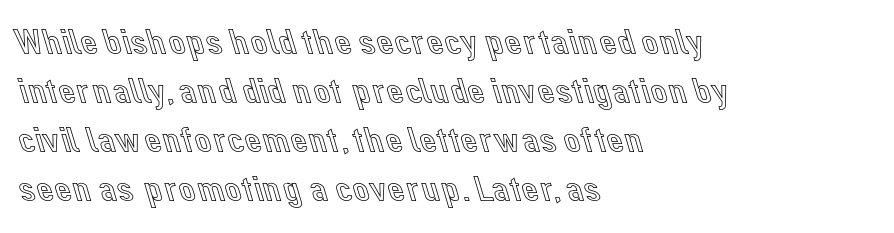
Q: Is the text italic (slanted)? A: Yes.
Q: Is the text underlined? A: No.
Q: How is the paragraph aligned? A: Left-aligned.
Q: Is the spacing between letters normal or unusually wide? A: Normal.
Q: Is the spacing between lines tight, normal or loose? A: Normal.
Q: Width (condensed, normal, or wide)? A: Normal.
Q: x-height? A: Medium.
Q: Monospaced? A: No.
